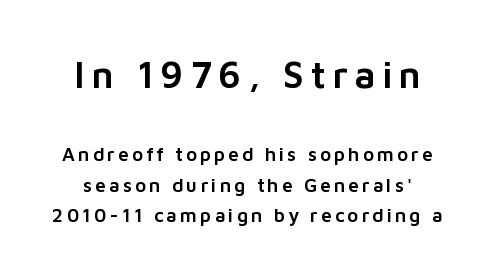
{"serif": "no", "italic": "no", "width": "normal", "stroke_contrast": "low", "x_height": "medium", "monospaced": "no", "underline": "no", "line_spacing": "normal", "line_spacing_ratio": 1.6, "larger_block": "first", "size_ratio": 2.0, "glyph_px": 38}
